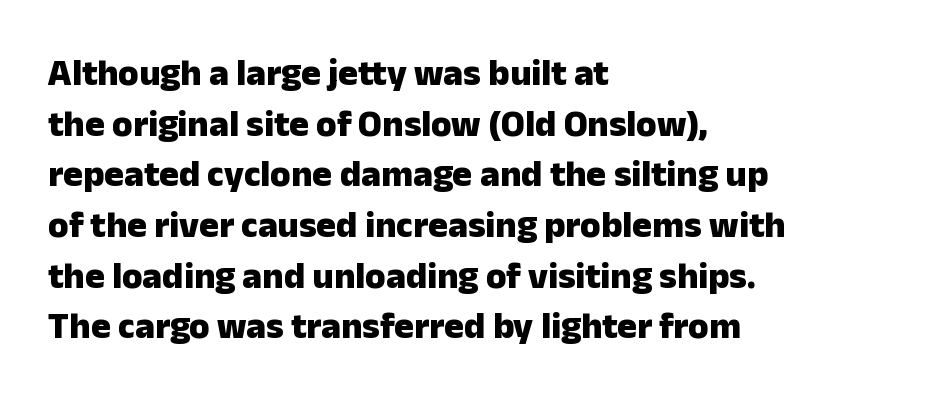
Q: Is the text bold? A: Yes.
Q: Is the text italic (slanted)? A: No, it is upright.
Q: Is the typeface a serif or a sans-serif typeface? A: Sans-serif.
Q: Is the text underlined? A: No.
Q: How is the paragraph aligned? A: Left-aligned.
Q: Is the spacing between letters normal or unusually wide? A: Normal.
Q: Is the spacing between lines tight, normal or loose? A: Normal.
Q: Width (condensed, normal, or wide)? A: Normal.
Q: Stroke contrast? A: Low.
Q: x-height? A: Medium.
Q: Monospaced? A: No.
